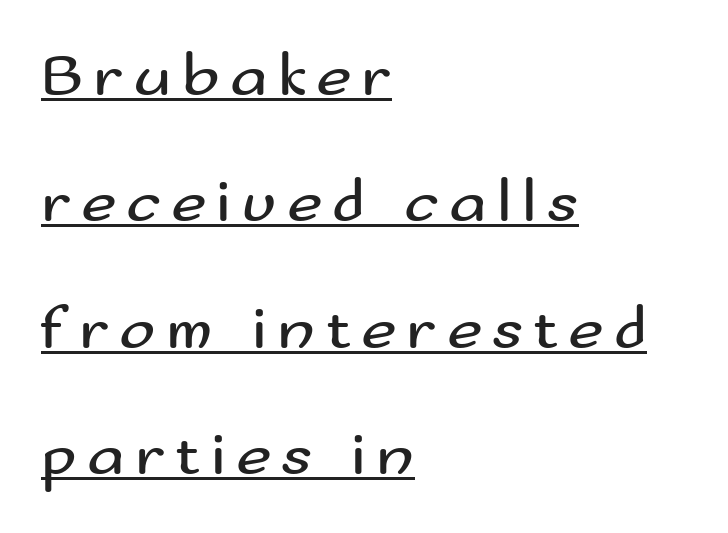
The image shows 61 px regular-weight, wide sans-serif type, upright; set left-aligned, loose line spacing (2.07x), underlined; medium stroke contrast and a small x-height.
